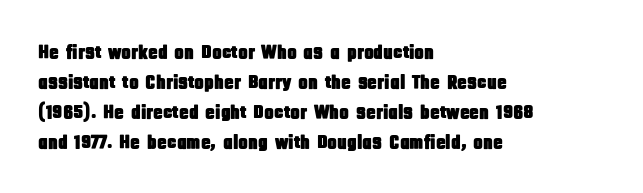
{"italic": "no", "underline": "no", "align": "left", "line_spacing": "normal", "line_spacing_ratio": 1.5, "letter_spacing": "normal", "letter_spacing_em": 0.0, "glyph_px": 20}
